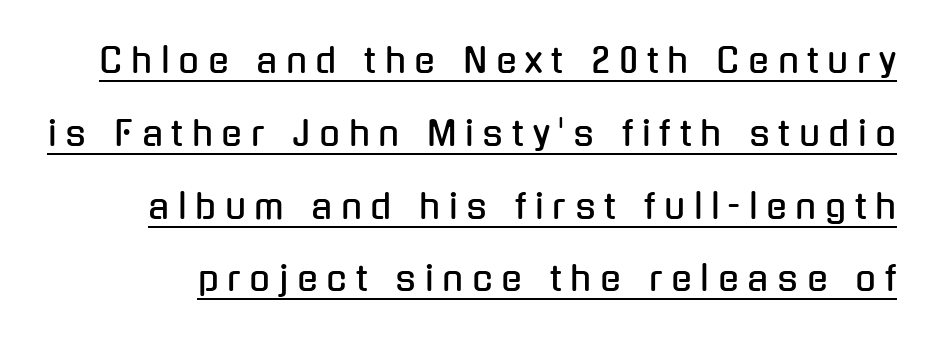
{"serif": "no", "italic": "no", "width": "condensed", "stroke_contrast": "low", "x_height": "medium", "monospaced": "no", "underline": "yes", "line_spacing": "loose", "line_spacing_ratio": 2.14, "letter_spacing": "wide", "letter_spacing_em": 0.26, "glyph_px": 34}
